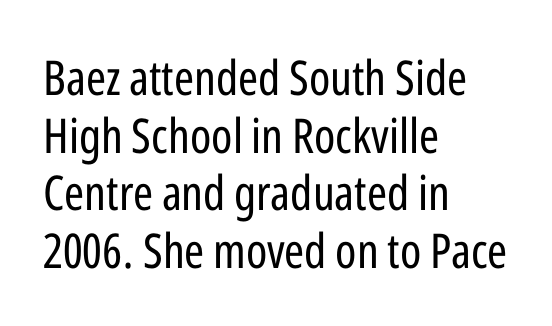
{"serif": "no", "italic": "no", "bold": "no", "weight": "regular", "width": "condensed", "stroke_contrast": "low", "x_height": "medium", "monospaced": "no", "underline": "no", "align": "left", "line_spacing_ratio": 1.2, "letter_spacing": "normal", "letter_spacing_em": 0.0, "glyph_px": 48}
